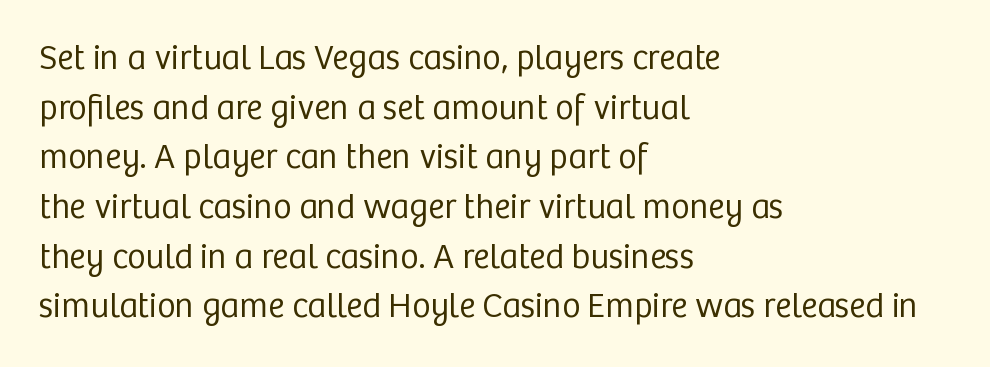
Q: Is the text bold? A: No.
Q: Is the text italic (slanted)? A: No, it is upright.
Q: Is the typeface a serif or a sans-serif typeface? A: Sans-serif.
Q: Is the text underlined? A: No.
Q: How is the paragraph aligned? A: Left-aligned.
Q: Is the spacing between letters normal or unusually wide? A: Normal.
Q: Is the spacing between lines tight, normal or loose? A: Normal.
Q: Width (condensed, normal, or wide)? A: Normal.
Q: Stroke contrast? A: Low.
Q: x-height? A: Medium.
Q: Monospaced? A: No.
